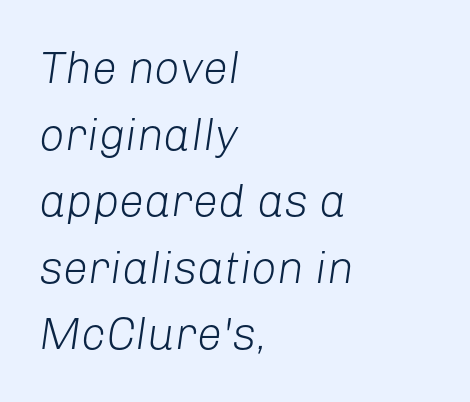
Q: Is the text bold? A: No.
Q: Is the text italic (slanted)? A: Yes, it leans right by about 8 degrees.
Q: Is the text underlined? A: No.
Q: How is the paragraph aligned? A: Left-aligned.
Q: Is the spacing between letters normal or unusually wide? A: Normal.
Q: Is the spacing between lines tight, normal or loose? A: Normal.
Q: Width (condensed, normal, or wide)? A: Normal.
Q: Stroke contrast? A: Low.
Q: x-height? A: Medium.
Q: Monospaced? A: No.
